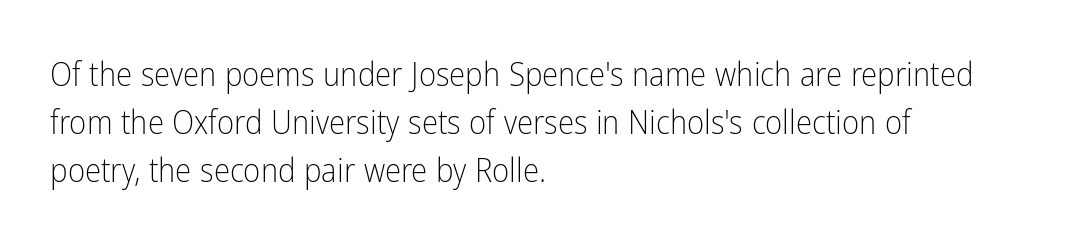
The image shows 33 px light, condensed sans-serif type, upright; set left-aligned, normal line spacing (1.46x), normal letter spacing, not underlined; low stroke contrast and a medium x-height.
